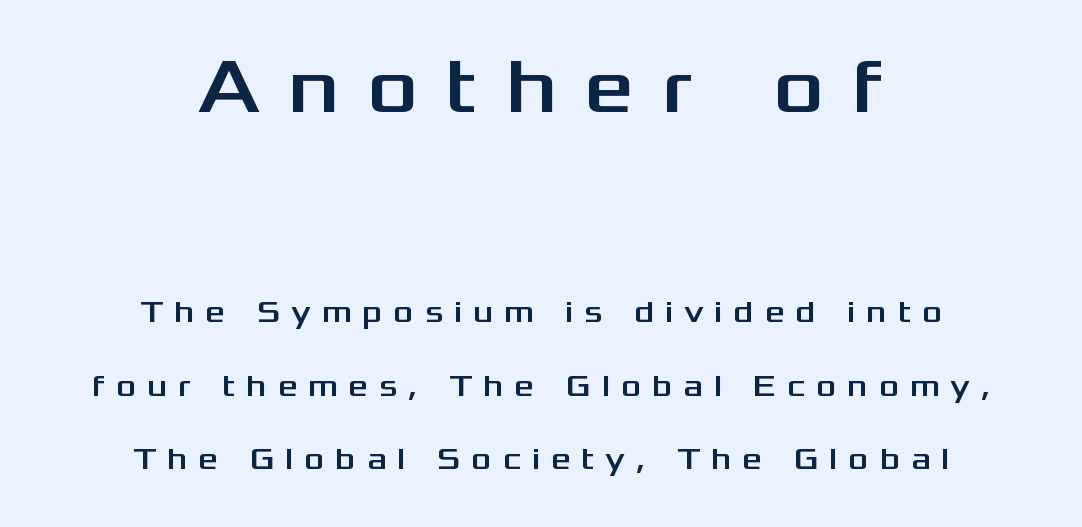
{"serif": "no", "italic": "no", "width": "wide", "stroke_contrast": "medium", "x_height": "medium", "monospaced": "no", "underline": "no", "align": "center", "line_spacing": "loose", "line_spacing_ratio": 2.37, "letter_spacing": "wide", "letter_spacing_em": 0.35, "larger_block": "first", "size_ratio": 2.52, "glyph_px": 78}
